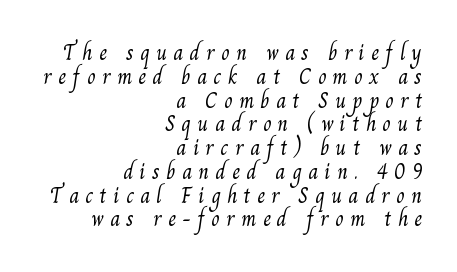
The image shows 22 px text type; set right-aligned, tight line spacing (1.08x), unusually wide letter spacing (+0.29 em), not underlined.
